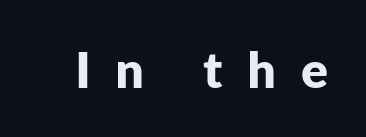
{"serif": "no", "italic": "no", "bold": "yes", "weight": "bold", "width": "normal", "stroke_contrast": "low", "x_height": "medium", "monospaced": "no", "underline": "no", "letter_spacing": "wide", "letter_spacing_em": 0.49, "glyph_px": 50}
